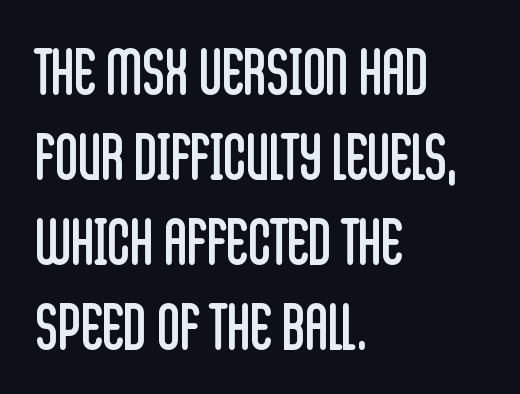
{"serif": "no", "italic": "no", "bold": "no", "weight": "regular", "width": "condensed", "stroke_contrast": "low", "x_height": "large", "monospaced": "no", "underline": "no", "align": "left", "line_spacing": "normal", "line_spacing_ratio": 1.35, "letter_spacing": "normal", "letter_spacing_em": 0.0, "glyph_px": 63}
